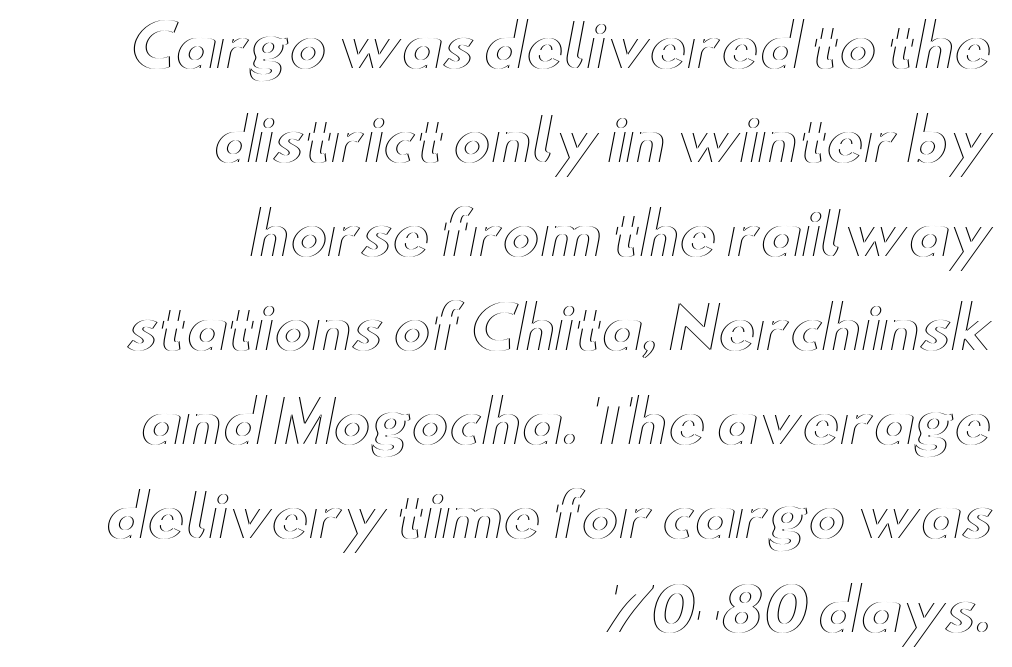
The image shows 57 px wide type; set right-aligned, normal line spacing (1.65x), normal letter spacing, not underlined; a small x-height.
